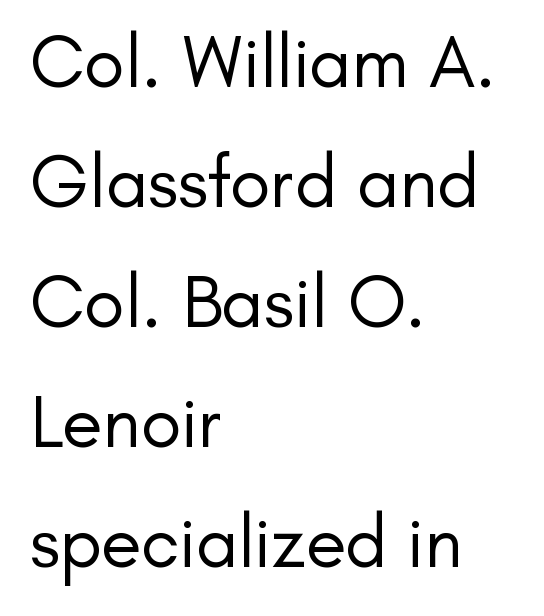
The image shows 75 px regular-weight sans-serif type, upright; set left-aligned, normal line spacing (1.6x), normal letter spacing, not underlined; low stroke contrast and a small x-height.
